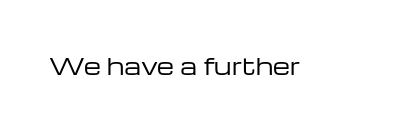
The space directly below the letters is spotless. Quick note: not italic, upright. The line texture is even and compact thanks to regular tracking. These glyphs show unthickened strokes, regular width or finer.
